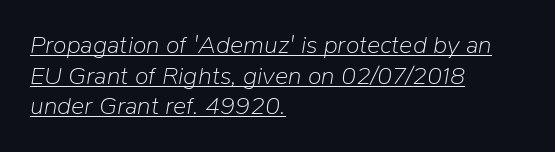
{"italic": "yes", "lean": "right", "slant_degrees": 9, "bold": "no", "underline": "yes", "align": "left", "line_spacing_ratio": 1.23, "letter_spacing": "normal", "letter_spacing_em": 0.0, "glyph_px": 25}
